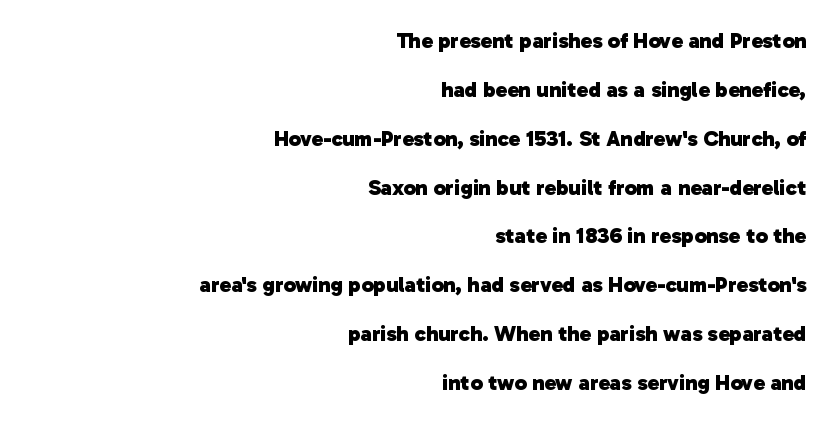
The characters look thick and weighty, a clear bold. There is no visible air inserted between adjacent glyphs. Line spacing here is loose. The passage is arranged like a letterhead date or caption credit — flush right.
